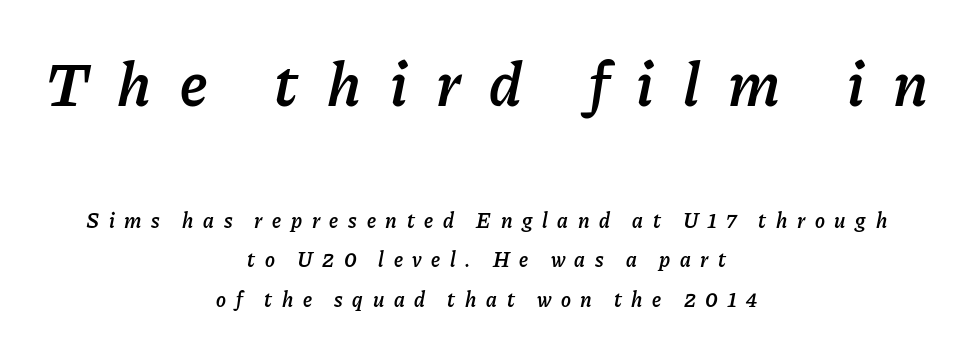
Bold? Not quite — semibold, heavier than regular but stopping short. Compared with ordinary roman type, these characters are visibly tilted. The face used here is rendered with a markedly widened letterfit. The space directly below the letters is spotless. One-word summary of the alignment: center.
